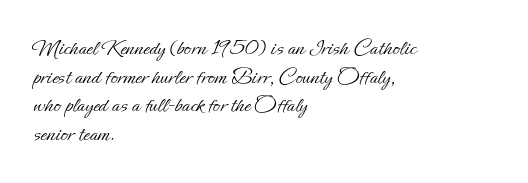
Beneath every word, the page is bare. On a weight scale, this lands at 450 or below. Look at the tracking — it's just the regular setting, nothing added. The typesetter chose a ragged-right arrangement here.
